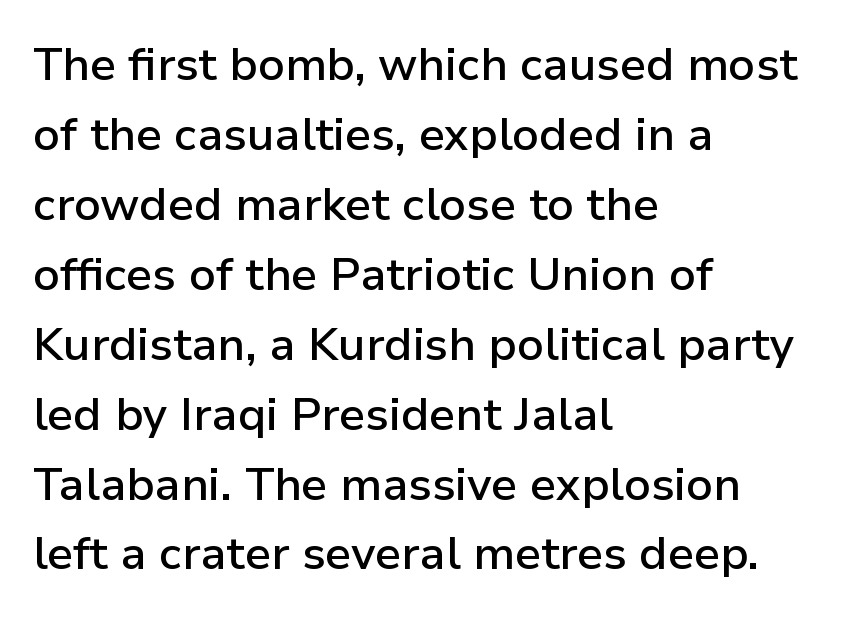
The image shows 46 px semibold sans-serif type, upright; set left-aligned, normal line spacing (1.52x), normal letter spacing, not underlined; low stroke contrast and a medium x-height.
